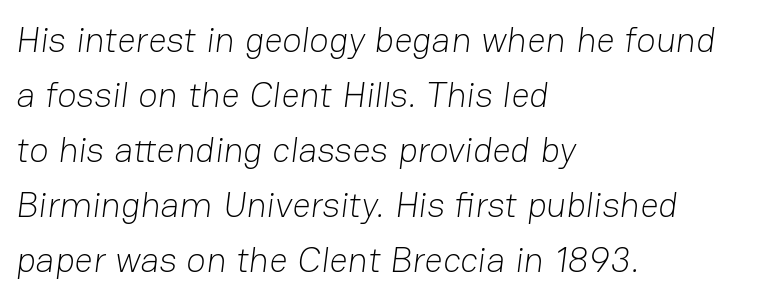
Q: Is the text bold? A: No.
Q: Is the typeface a serif or a sans-serif typeface? A: Sans-serif.
Q: Is the text underlined? A: No.
Q: How is the paragraph aligned? A: Left-aligned.
Q: Is the spacing between letters normal or unusually wide? A: Normal.
Q: Is the spacing between lines tight, normal or loose? A: Normal.
Q: Width (condensed, normal, or wide)? A: Normal.
Q: Stroke contrast? A: Low.
Q: x-height? A: Medium.
Q: Monospaced? A: No.
